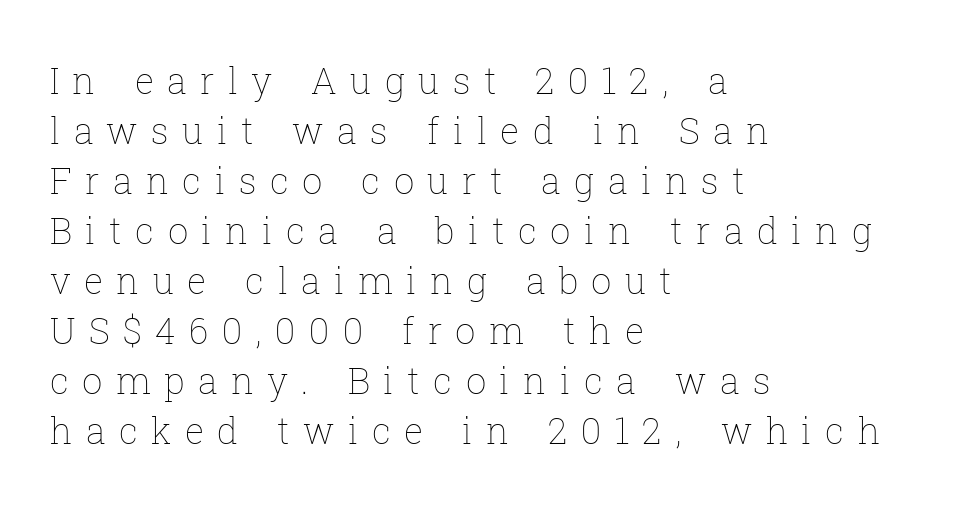
The face used here is proportionally spaced, like ordinary book or web type. In terms of letterspacing, this is a distinctly airy, spread setting. The string is rendered with underlining switched off. These glyphs show unthickened strokes, regular width or finer.
